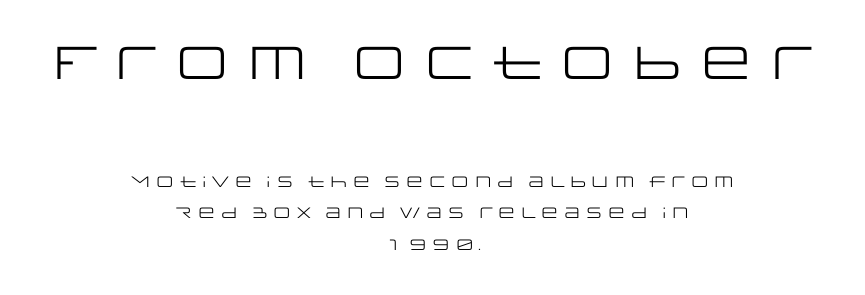
These lines are rendered in a variable-pitch font. Short note: letters normally spaced. Airy leading. This rendering features lettering with no underline.
